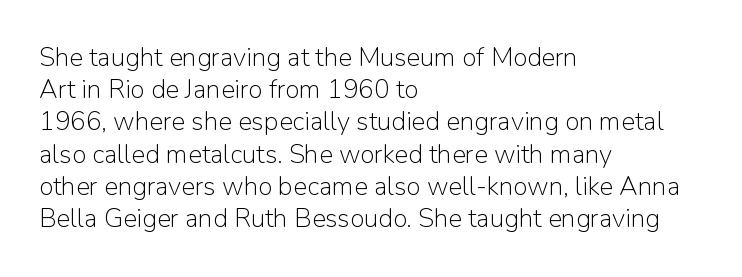
No letter is thick-stroked: the sample isn't bold. The lettering stays uniformly vertical, giving the passage a roman look. This sample uses plain, unmodified letter spacing. These lines stack with their left ends in a neat column. The gap between lines stays unmarked.
